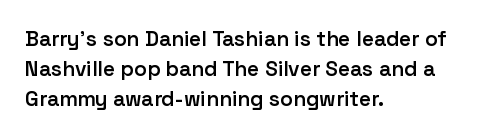
What weight is shown? A semibold, between regular and bold. Nobody touched the tracking dial on this one. This sample keeps an unexceptional amount of space between lines. The typography opts for an upright posture over an oblique one. These lines stack with their left ends in a neat column. The specimen omits any rule beneath the text block's lines.
